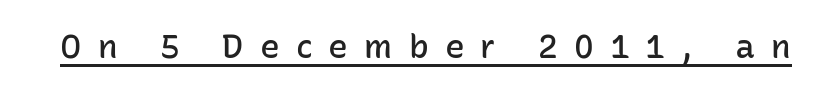
Q: Is the text bold? A: Semi-bold.
Q: Is the text italic (slanted)? A: No, it is upright.
Q: Is the typeface a serif or a sans-serif typeface? A: Sans-serif.
Q: Is the text underlined? A: Yes.
Q: Is the spacing between letters normal or unusually wide? A: Unusually wide.
Q: Width (condensed, normal, or wide)? A: Normal.
Q: Stroke contrast? A: Low.
Q: x-height? A: Medium.
Q: Monospaced? A: No.
